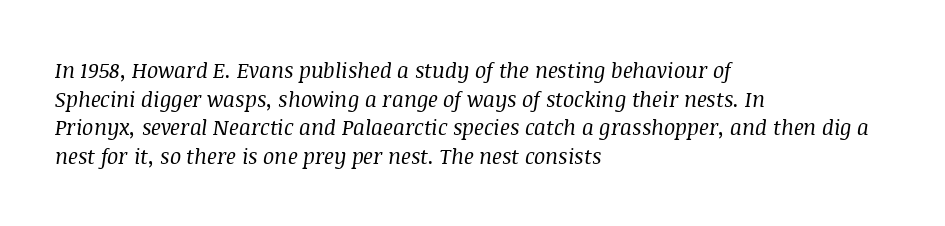
Q: Is the text bold? A: No.
Q: Is the text italic (slanted)? A: Yes, it leans right by about 8 degrees.
Q: Is the text underlined? A: No.
Q: How is the paragraph aligned? A: Left-aligned.
Q: Is the spacing between letters normal or unusually wide? A: Normal.
Q: Is the spacing between lines tight, normal or loose? A: Normal.
